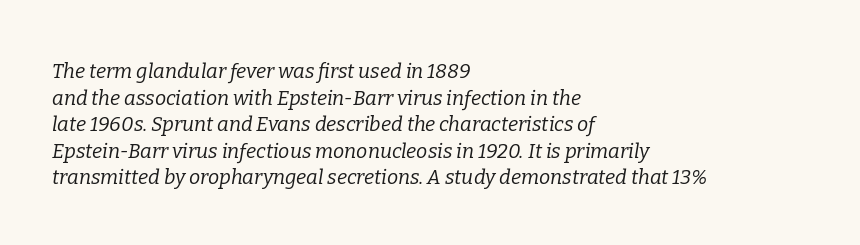
Q: Is the text bold? A: No.
Q: Is the text italic (slanted)? A: Yes, it leans right by about 9 degrees.
Q: Is the text underlined? A: No.
Q: How is the paragraph aligned? A: Left-aligned.
Q: Is the spacing between letters normal or unusually wide? A: Normal.
Q: Is the spacing between lines tight, normal or loose? A: Normal.
